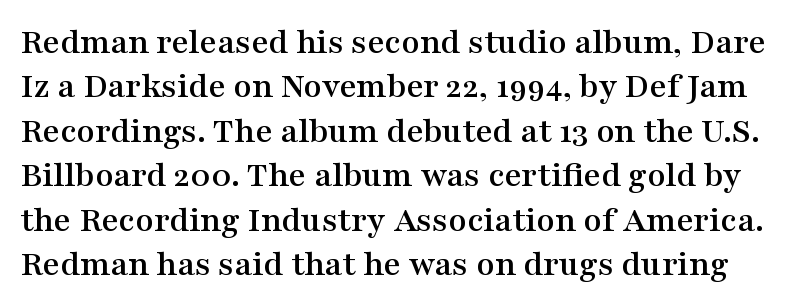
Q: Is the text italic (slanted)? A: No, it is upright.
Q: Is the typeface a serif or a sans-serif typeface? A: Serif.
Q: Is the text underlined? A: No.
Q: Is the spacing between letters normal or unusually wide? A: Normal.
Q: Width (condensed, normal, or wide)? A: Wide.
Q: Stroke contrast? A: Medium.
Q: x-height? A: Medium.
Q: Monospaced? A: No.
